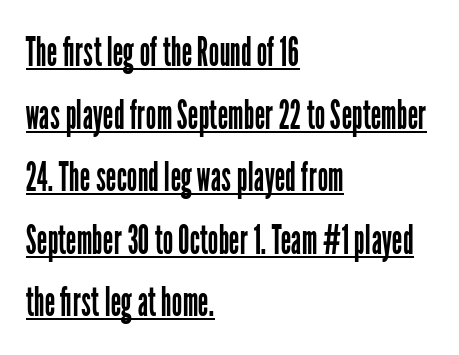
The image shows 42 px regular-weight, condensed sans-serif type, upright; set left-aligned, normal line spacing (1.49x), normal letter spacing, underlined; low stroke contrast and a medium x-height.
